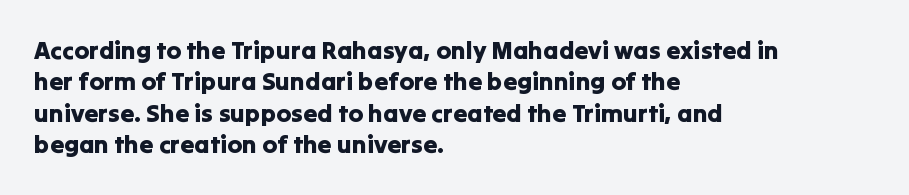
The image shows 25 px text type, upright; set left-aligned, normal line spacing (1.26x), normal letter spacing, not underlined.
